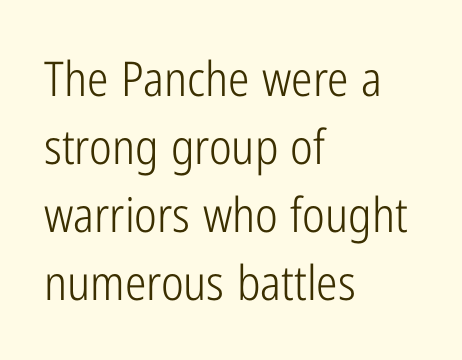
{"serif": "no", "italic": "no", "bold": "no", "weight": "light", "width": "condensed", "stroke_contrast": "low", "x_height": "medium", "monospaced": "no", "underline": "no", "align": "left", "line_spacing": "normal", "line_spacing_ratio": 1.42, "letter_spacing": "normal", "letter_spacing_em": 0.0, "glyph_px": 48}
